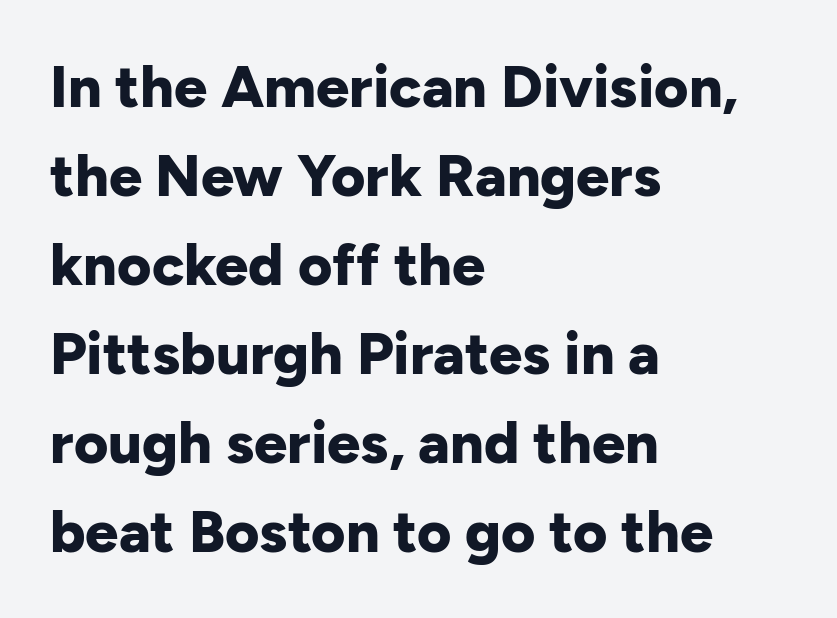
The image shows 59 px bold sans-serif type, upright; set left-aligned, normal line spacing (1.51x), normal letter spacing, not underlined; low stroke contrast and a medium x-height.
